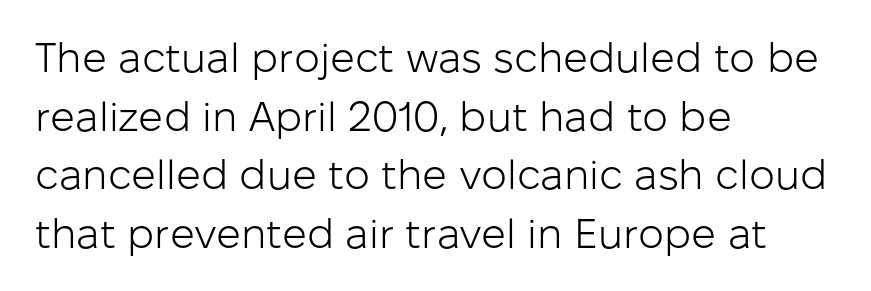
The image shows 41 px light sans-serif type, upright; set left-aligned, normal line spacing (1.43x), normal letter spacing, not underlined; low stroke contrast and a medium x-height.
